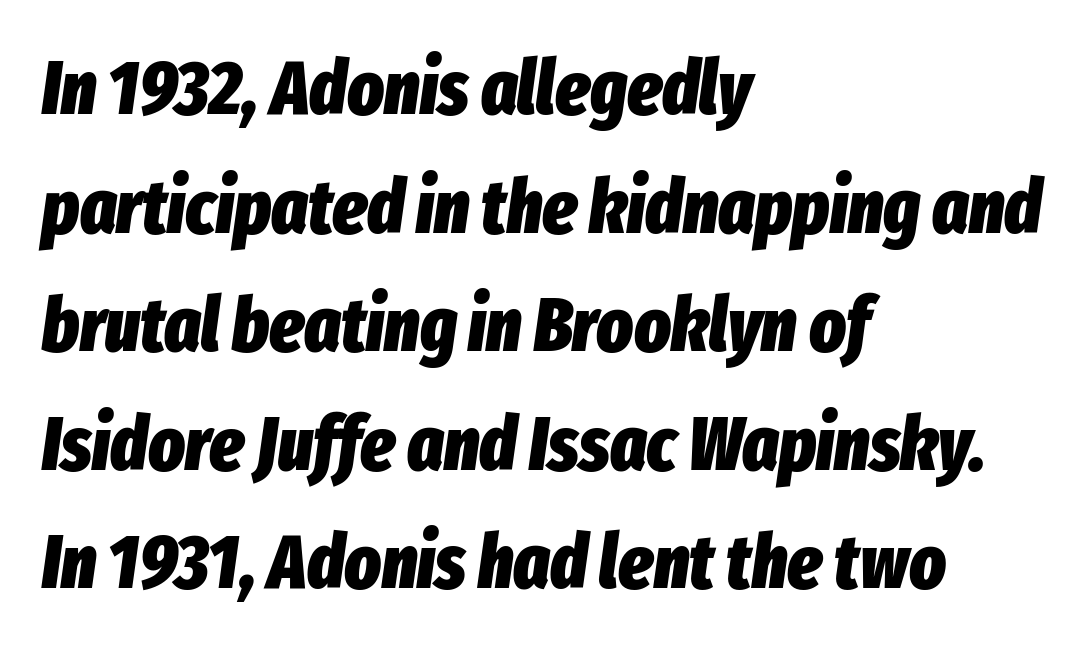
The image shows 76 px heavy, condensed type, italic (leaning right); set left-aligned, normal line spacing (1.56x), normal letter spacing, not underlined; low stroke contrast and a medium x-height.
